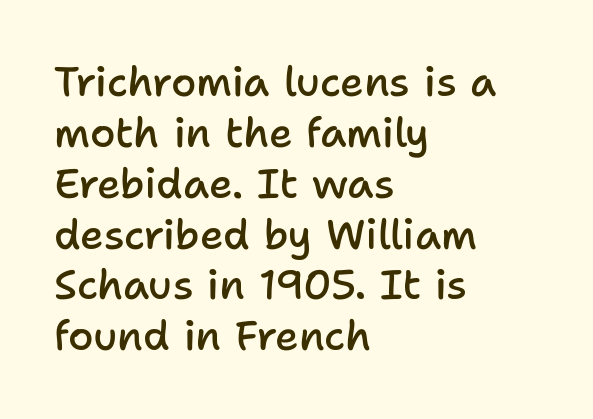
Q: Is the text bold? A: Semi-bold.
Q: Is the text italic (slanted)? A: No, it is upright.
Q: Is the typeface a serif or a sans-serif typeface? A: Sans-serif.
Q: Is the text underlined? A: No.
Q: How is the paragraph aligned? A: Left-aligned.
Q: Is the spacing between letters normal or unusually wide? A: Normal.
Q: Width (condensed, normal, or wide)? A: Normal.
Q: Stroke contrast? A: Low.
Q: x-height? A: Medium.
Q: Monospaced? A: No.
